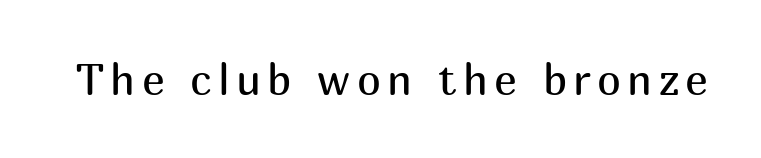
{"serif": "no", "italic": "no", "bold": "no", "weight": "regular", "width": "normal", "stroke_contrast": "medium", "x_height": "medium", "monospaced": "no", "underline": "no", "glyph_px": 43}
